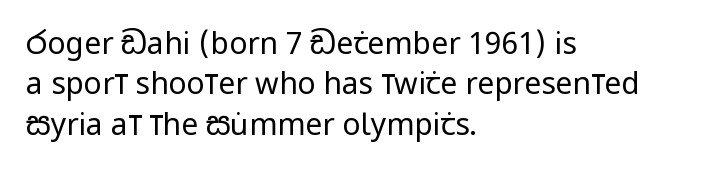
The image shows 30 px regular-weight, condensed sans-serif type, upright; set left-aligned, normal line spacing (1.35x), normal letter spacing, not underlined; low stroke contrast and a large x-height.
